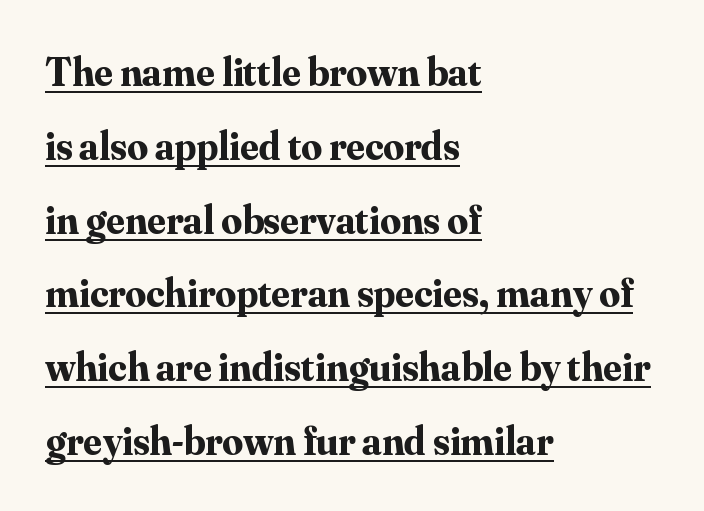
{"serif": "yes", "italic": "no", "bold": "yes", "weight": "bold", "width": "normal", "stroke_contrast": "medium", "x_height": "small", "monospaced": "no", "underline": "yes", "align": "left", "line_spacing_ratio": 1.8, "letter_spacing": "normal", "letter_spacing_em": 0.0, "glyph_px": 41}
